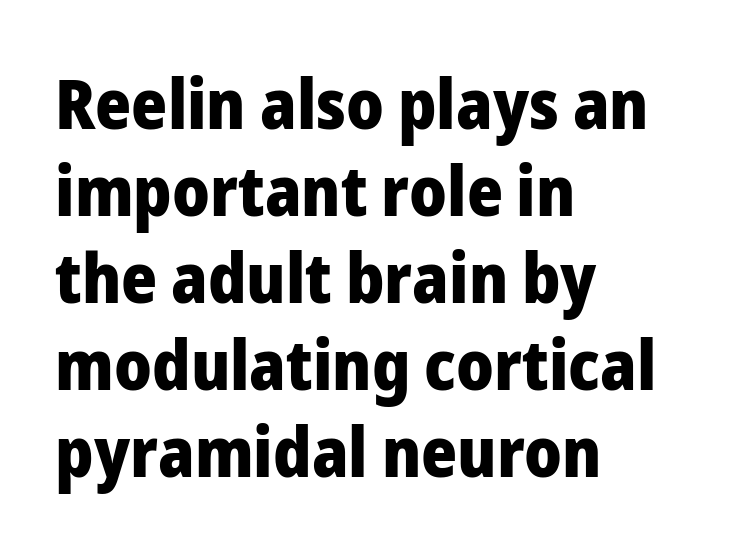
The image shows 69 px heavy sans-serif type, upright; set left-aligned, normal line spacing (1.26x), normal letter spacing, not underlined; low stroke contrast and a medium x-height.
